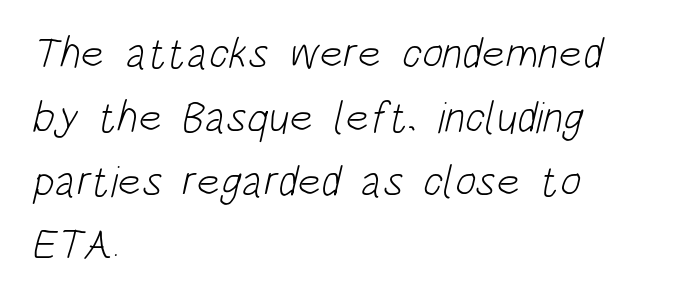
Q: Is the text bold? A: No.
Q: Is the typeface a serif or a sans-serif typeface? A: Sans-serif.
Q: Is the text underlined? A: No.
Q: How is the paragraph aligned? A: Left-aligned.
Q: Is the spacing between letters normal or unusually wide? A: Normal.
Q: Is the spacing between lines tight, normal or loose? A: Normal.
Q: Width (condensed, normal, or wide)? A: Condensed.
Q: Stroke contrast? A: Low.
Q: x-height? A: Large.
Q: Monospaced? A: No.
